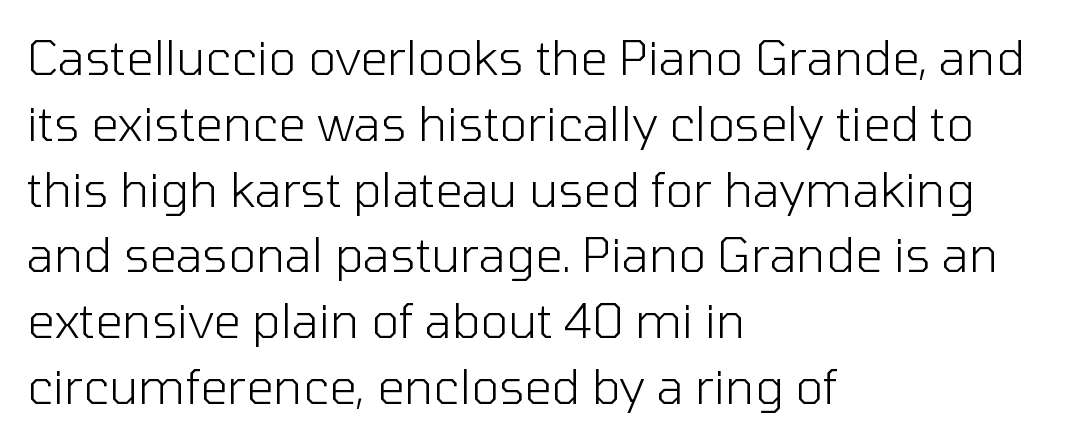
{"serif": "no", "italic": "no", "bold": "no", "weight": "light", "width": "normal", "stroke_contrast": "low", "x_height": "medium", "monospaced": "no", "underline": "no", "align": "left", "line_spacing": "normal", "line_spacing_ratio": 1.37, "letter_spacing": "normal", "letter_spacing_em": 0.0, "glyph_px": 48}
